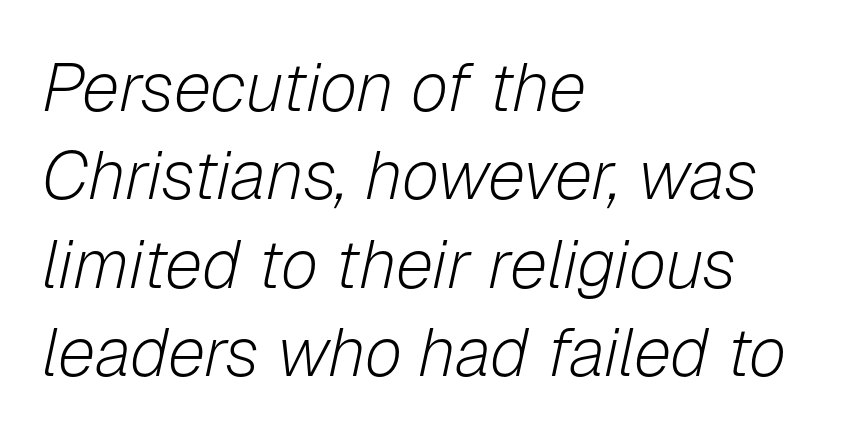
Q: Is the text bold? A: No.
Q: Is the text italic (slanted)? A: Yes, it leans right by about 12 degrees.
Q: Is the text underlined? A: No.
Q: How is the paragraph aligned? A: Left-aligned.
Q: Is the spacing between letters normal or unusually wide? A: Normal.
Q: Is the spacing between lines tight, normal or loose? A: Normal.
Q: Width (condensed, normal, or wide)? A: Normal.
Q: Stroke contrast? A: Low.
Q: x-height? A: Medium.
Q: Monospaced? A: No.
